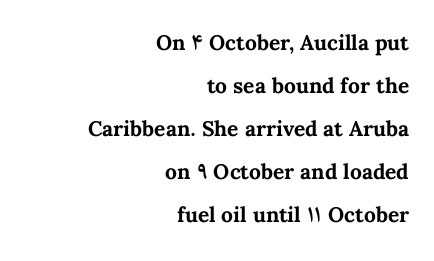
Q: Is the text bold? A: Yes.
Q: Is the text italic (slanted)? A: No, it is upright.
Q: Is the text underlined? A: No.
Q: How is the paragraph aligned? A: Right-aligned.
Q: Is the spacing between letters normal or unusually wide? A: Normal.
Q: Is the spacing between lines tight, normal or loose? A: Loose.
